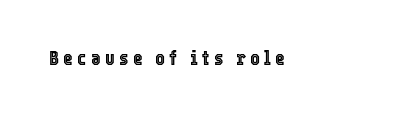
The string is rendered with underlining switched off. Does extra space separate the letters? Yes, quite a lot of it. Quick note: not italic, upright.
